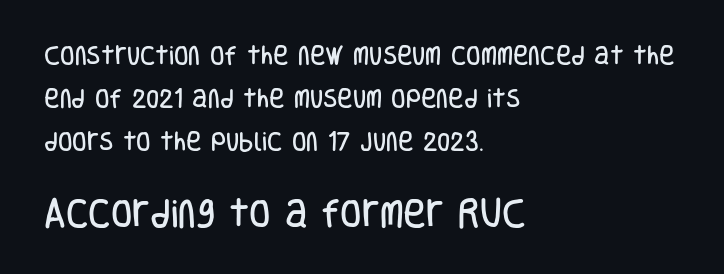
This is the regular roman posture of the typeface. The gap between lines stays unmarked. Each new line begins a long way beneath the previous one. Line beginnings align vertically; line endings do not. Typographically, this falls in the sans-serif category.
